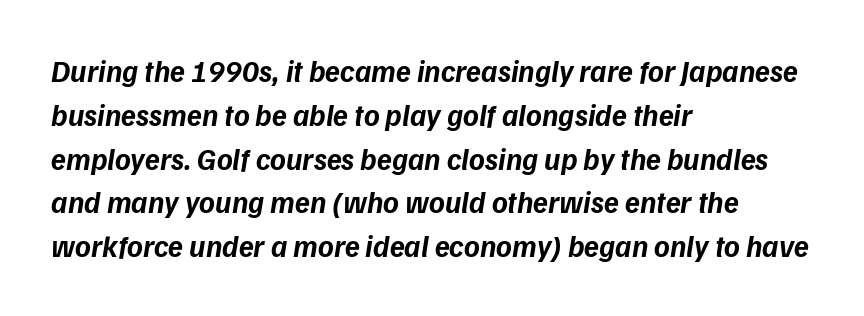
The image shows 30 px bold sans-serif type; set left-aligned, normal line spacing (1.46x), normal letter spacing, not underlined; low stroke contrast and a medium x-height.
